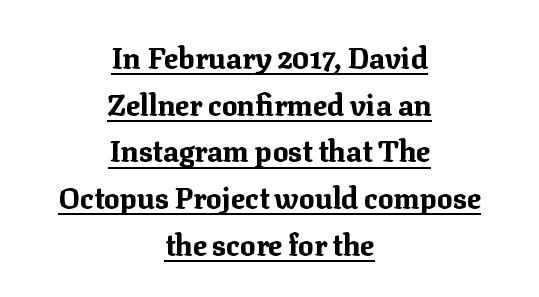
The image shows 29 px bold serif type, upright; set centered, normal line spacing (1.61x), normal letter spacing, underlined; medium stroke contrast and a medium x-height.
